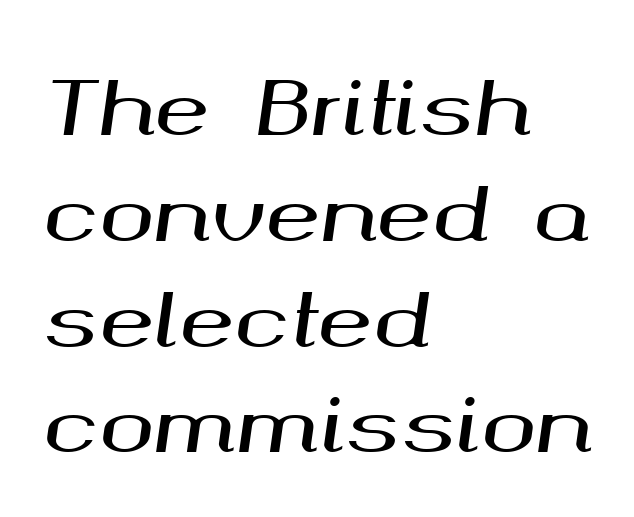
Q: Is the text italic (slanted)? A: Yes, it leans right by about 8 degrees.
Q: Is the text underlined? A: No.
Q: How is the paragraph aligned? A: Left-aligned.
Q: Is the spacing between letters normal or unusually wide? A: Normal.
Q: Is the spacing between lines tight, normal or loose? A: Normal.
Q: Width (condensed, normal, or wide)? A: Wide.
Q: Stroke contrast? A: Medium.
Q: x-height? A: Medium.
Q: Monospaced? A: No.
